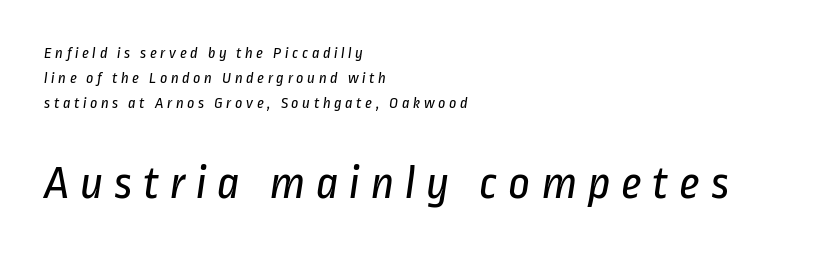
The paragraph shown leans on its left margin. A typesetter would call this leading conventional body-copy spacing. Between these two stacked blocks, the lower one wins on size. This sample uses expanded letter spacing, leaving extra air between glyphs.
